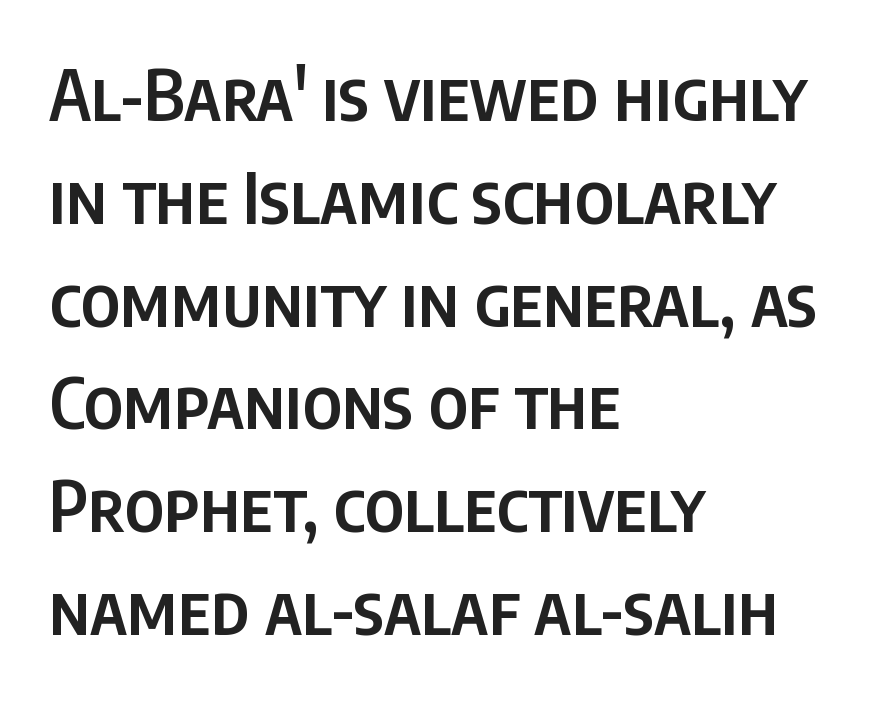
Q: Is the text bold? A: Semi-bold.
Q: Is the text italic (slanted)? A: No, it is upright.
Q: Is the typeface a serif or a sans-serif typeface? A: Sans-serif.
Q: Is the text underlined? A: No.
Q: How is the paragraph aligned? A: Left-aligned.
Q: Is the spacing between letters normal or unusually wide? A: Normal.
Q: Is the spacing between lines tight, normal or loose? A: Normal.
Q: Width (condensed, normal, or wide)? A: Condensed.
Q: Stroke contrast? A: Low.
Q: x-height? A: Large.
Q: Monospaced? A: No.
